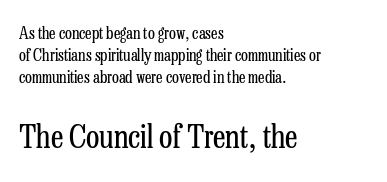
The image shows 31 px regular-weight, condensed serif type, upright; set left-aligned, normal line spacing (1.36x), normal letter spacing, not underlined; the second (bottom) block is 1.94x larger; low stroke contrast and a medium x-height.
